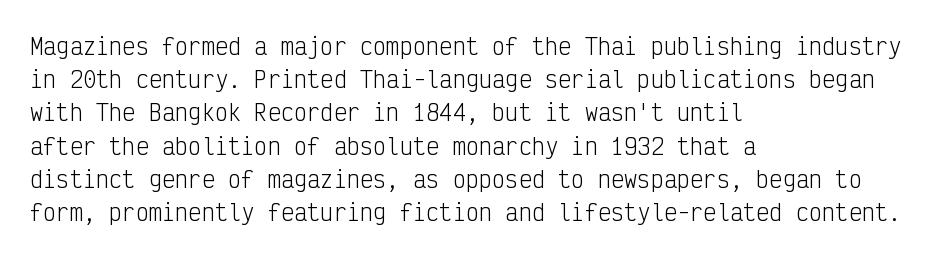
Q: Is the text bold? A: No.
Q: Is the text italic (slanted)? A: No, it is upright.
Q: Is the text underlined? A: No.
Q: How is the paragraph aligned? A: Left-aligned.
Q: Is the spacing between letters normal or unusually wide? A: Normal.
Q: Is the spacing between lines tight, normal or loose? A: Normal.
